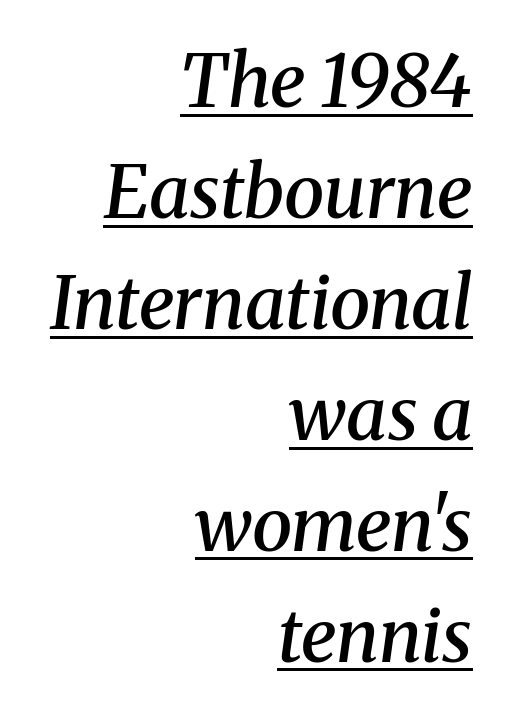
Q: Is the text bold? A: Semi-bold.
Q: Is the text italic (slanted)? A: Yes, it leans right by about 8 degrees.
Q: Is the typeface a serif or a sans-serif typeface? A: Serif.
Q: Is the text underlined? A: Yes.
Q: How is the paragraph aligned? A: Right-aligned.
Q: Is the spacing between letters normal or unusually wide? A: Normal.
Q: Is the spacing between lines tight, normal or loose? A: Normal.
Q: Width (condensed, normal, or wide)? A: Normal.
Q: Stroke contrast? A: Medium.
Q: x-height? A: Medium.
Q: Monospaced? A: No.
